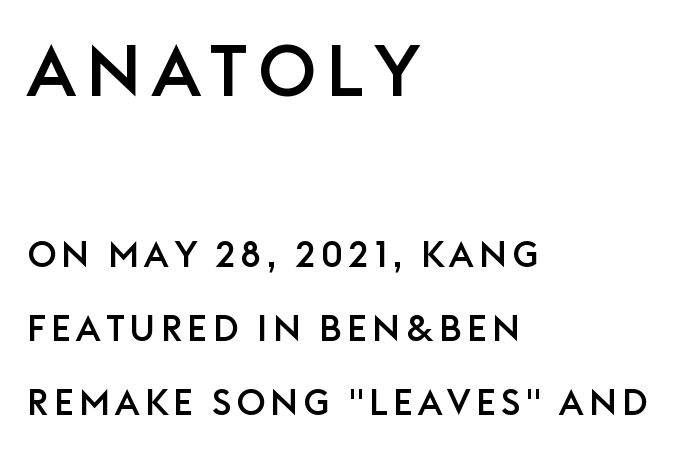
Q: Is the text italic (slanted)? A: No, it is upright.
Q: Is the typeface a serif or a sans-serif typeface? A: Sans-serif.
Q: Is the text underlined? A: No.
Q: How is the paragraph aligned? A: Left-aligned.
Q: Is the spacing between lines tight, normal or loose? A: Loose.
Q: Which block of text is set in a larger size, the first (top) or the second (bottom)? A: The first (top) one.
Q: Width (condensed, normal, or wide)? A: Normal.
Q: Stroke contrast? A: Low.
Q: x-height? A: Large.
Q: Monospaced? A: No.
